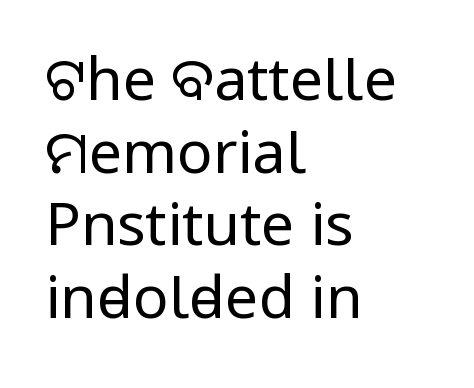
The image shows 59 px regular-weight, condensed sans-serif type, upright; set left-aligned, line spacing 1.23x, normal letter spacing, not underlined; low stroke contrast and a large x-height.
